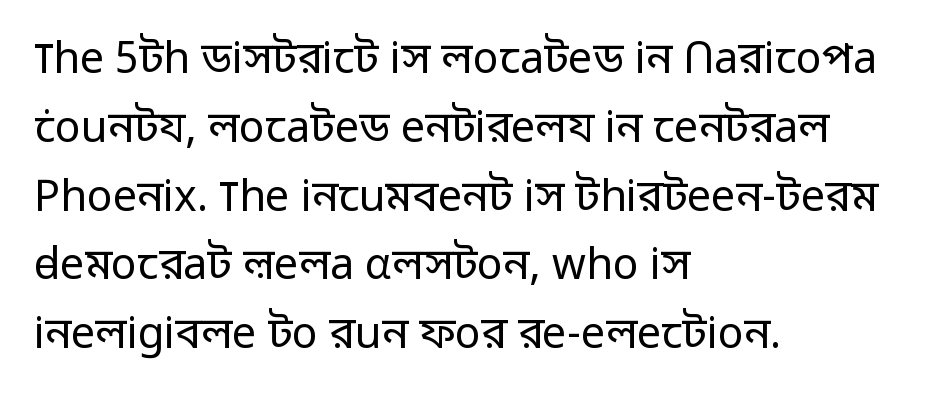
Bold? No — there's no thickening of the strokes. Where is the straight margin? On the left. Nope, no serifs anywhere on these letters. The font's upright variant was chosen for this text.
